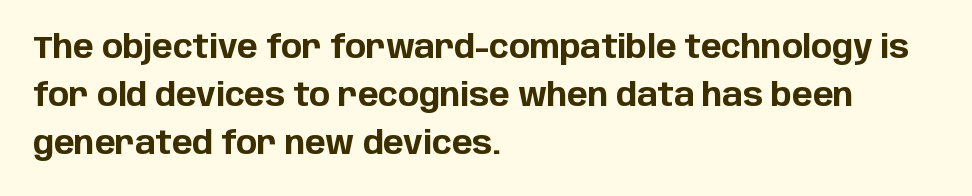
The letters advance in unequal steps, a hallmark of proportional type. Serif or sans? Sans — the stroke terminals are bare. The axis of the letterforms is exactly vertical. Anything drawn beneath the words? Only blank space. Rows of type keep a routine distance in the vertical direction.
